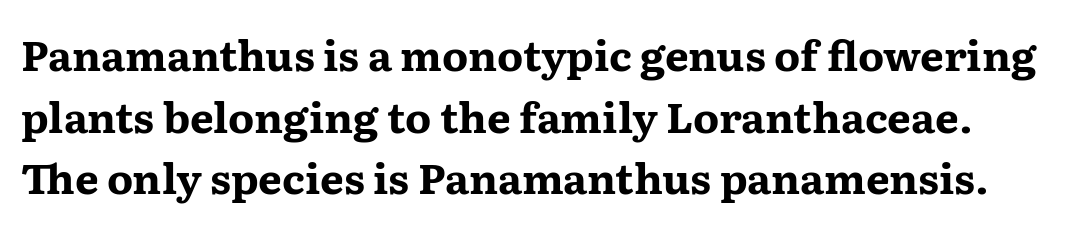
Spacing verdict: proportional, widths tailored to each character. Rows of type keep a routine distance in the vertical direction. A typesetter would mark this as roman, not italic. This rendering features lettering with no underline. You can tell from the footed stems that serif type was used. Pretty heavy lettering here — definitely bold.
